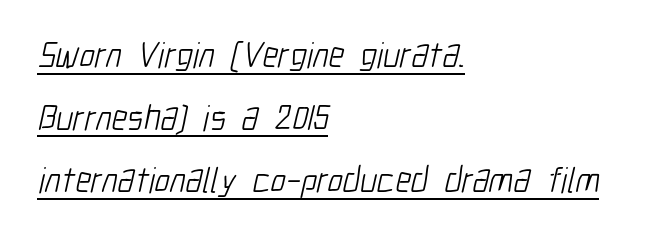
The image shows 36 px light, condensed sans-serif type; set left-aligned, line spacing 1.74x, normal letter spacing, underlined; low stroke contrast and a medium x-height.
